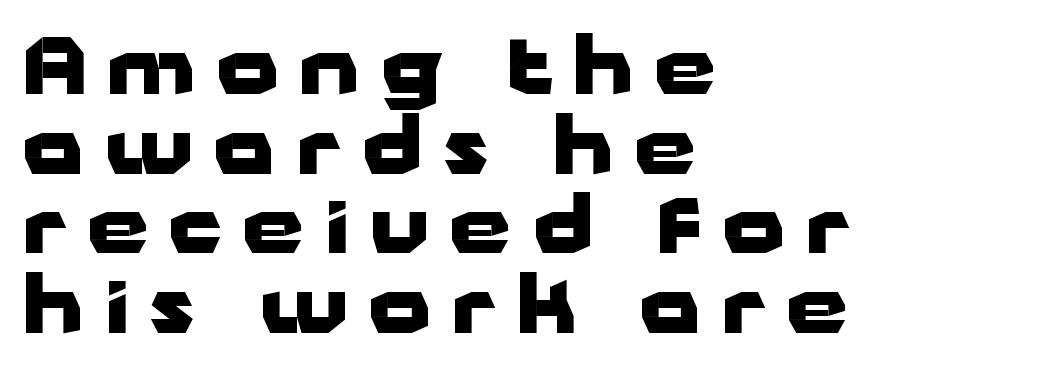
Q: Is the text bold? A: Yes.
Q: Is the text italic (slanted)? A: No, it is upright.
Q: Is the typeface a serif or a sans-serif typeface? A: Sans-serif.
Q: Is the text underlined? A: No.
Q: How is the paragraph aligned? A: Left-aligned.
Q: Is the spacing between letters normal or unusually wide? A: Unusually wide.
Q: Is the spacing between lines tight, normal or loose? A: Tight.
Q: Width (condensed, normal, or wide)? A: Wide.
Q: Stroke contrast? A: Low.
Q: x-height? A: Medium.
Q: Monospaced? A: No.
